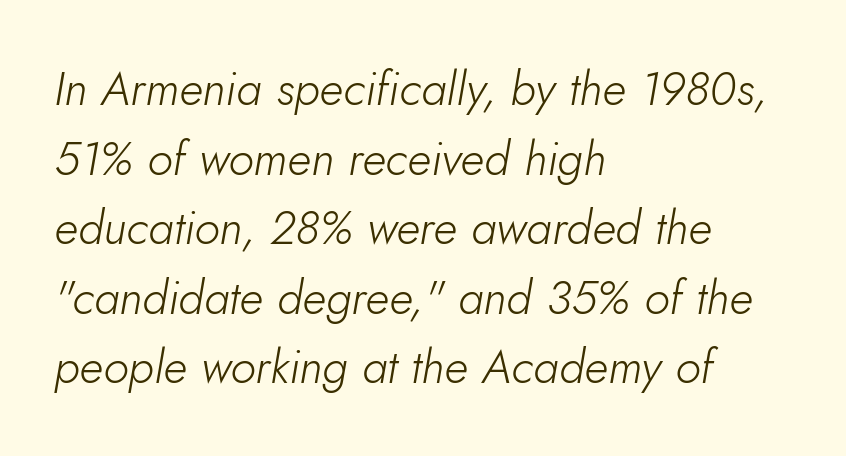
The image shows 47 px light type, italic (leaning right); set left-aligned, normal line spacing (1.48x), normal letter spacing, not underlined; low stroke contrast and a small x-height.
